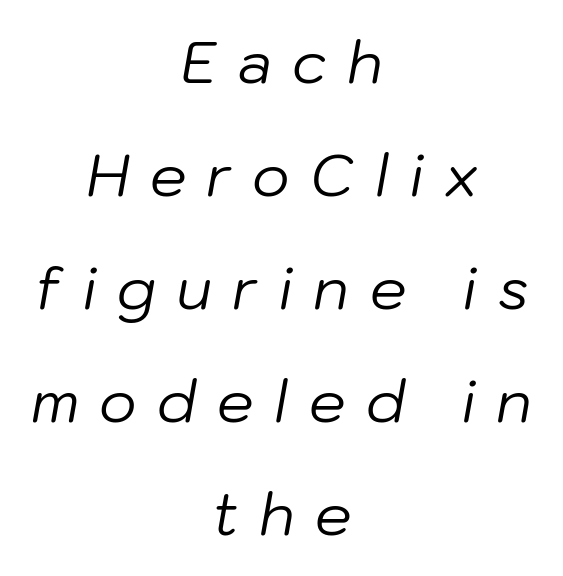
Teacher's note: observe the equal gaps on both sides — that is centered alignment. Stems here are at most as thick as an everyday book face. Honestly, the letter spacing is so wide it's the main thing you notice. This block would shrink considerably if given ordinary leading; it's expanded now. Is this a fixed-width face? No — the glyphs have proportional, varying widths.
